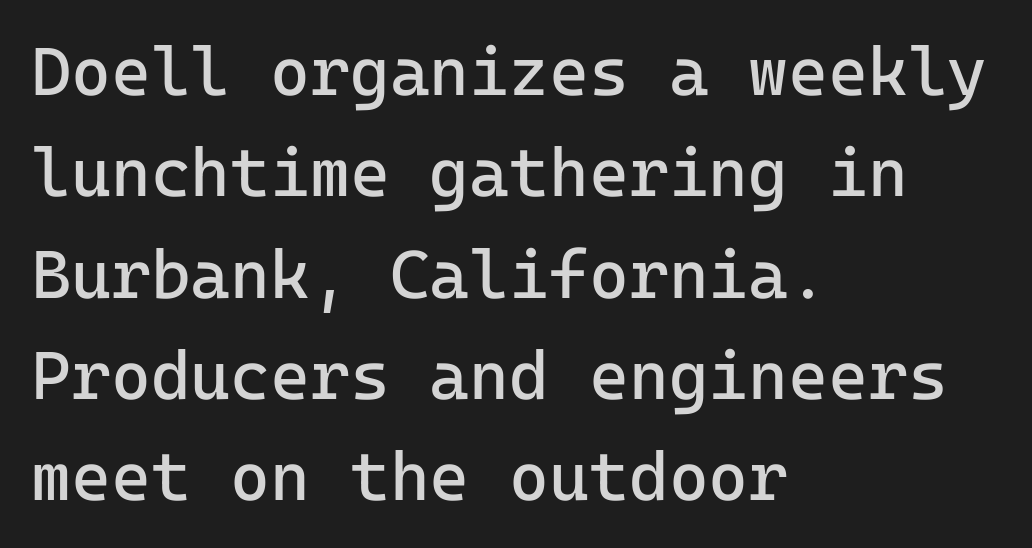
Q: Is the text bold? A: No.
Q: Is the text italic (slanted)? A: No, it is upright.
Q: Is the typeface a serif or a sans-serif typeface? A: Sans-serif.
Q: Is the text underlined? A: No.
Q: How is the paragraph aligned? A: Left-aligned.
Q: Is the spacing between letters normal or unusually wide? A: Normal.
Q: Is the spacing between lines tight, normal or loose? A: Normal.
Q: Width (condensed, normal, or wide)? A: Normal.
Q: Stroke contrast? A: Low.
Q: x-height? A: Medium.
Q: Monospaced? A: Yes.
